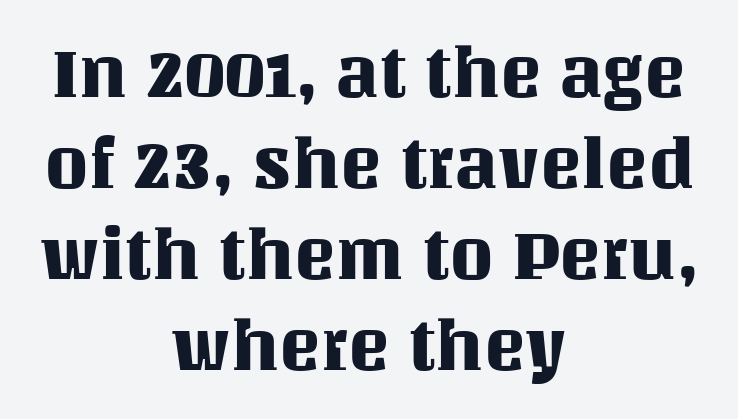
The image shows 70 px text type, upright; set centered, normal line spacing (1.3x), normal letter spacing, not underlined; medium stroke contrast and a large x-height.
